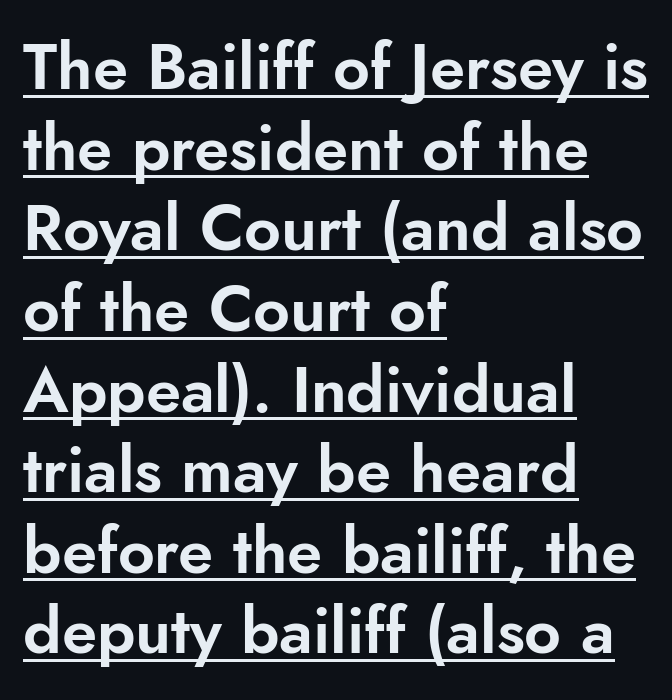
{"serif": "no", "italic": "no", "width": "normal", "stroke_contrast": "low", "x_height": "small", "monospaced": "no", "underline": "yes", "align": "left", "line_spacing": "normal", "line_spacing_ratio": 1.26, "letter_spacing": "normal", "letter_spacing_em": 0.0, "glyph_px": 64}
